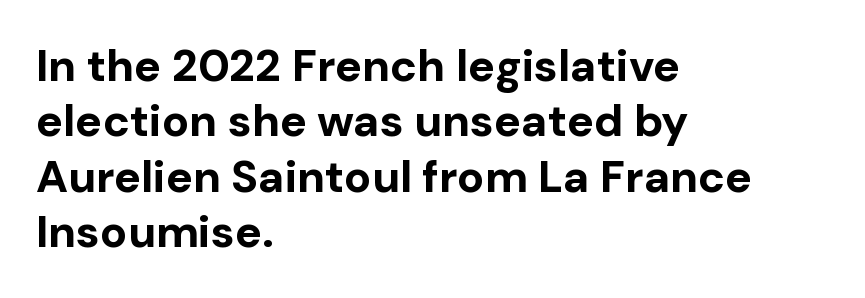
{"serif": "no", "italic": "no", "bold": "yes", "weight": "bold", "width": "normal", "stroke_contrast": "low", "x_height": "medium", "monospaced": "no", "underline": "no", "align": "left", "line_spacing_ratio": 1.23, "letter_spacing": "normal", "letter_spacing_em": 0.0, "glyph_px": 45}
